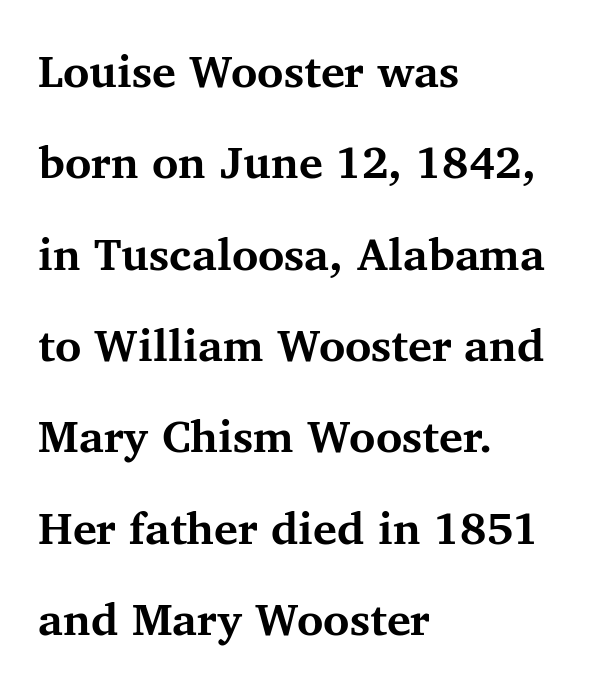
Are there feet on the stems? There are — it's a serif. Thick stems and heavy bowls — unmistakably bold. Visually the block forms a straight wall on the left and a jagged coastline on the right. Think of a printed novel: that variable character pitch is what you see here. The typography opts for an upright posture over an oblique one. Check the space under the baseline: it is left empty.
